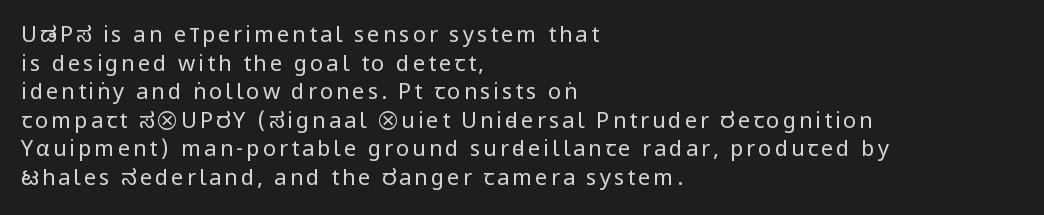
{"italic": "no", "bold": "no", "underline": "no", "align": "left", "line_spacing": "normal", "line_spacing_ratio": 1.3, "glyph_px": 22}
